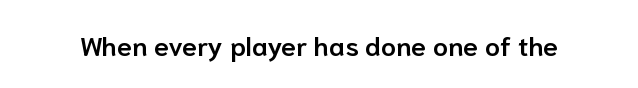
The image shows 27 px text type, upright; set normal letter spacing, not underlined.
